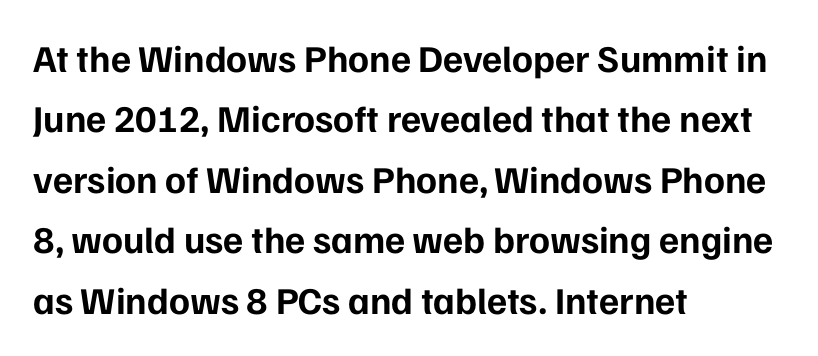
Normally led — the rows are evenly, conventionally spaced. The text was rendered using a sans face with plain stroke endings. Do the characters align in a grid? No, the font is proportional. Notice how thick the strokes are: this is what a full bold looks like. What stands out about the letter spacing? Nothing — it is the standard amount.
